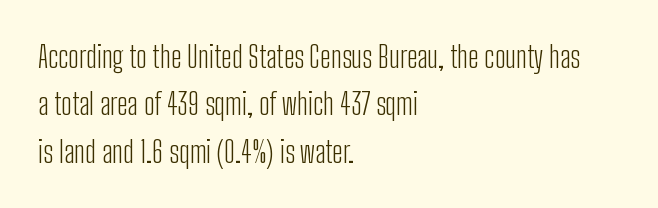
Q: Is the text bold? A: No.
Q: Is the text italic (slanted)? A: No, it is upright.
Q: Is the typeface a serif or a sans-serif typeface? A: Sans-serif.
Q: Is the text underlined? A: No.
Q: How is the paragraph aligned? A: Left-aligned.
Q: Is the spacing between letters normal or unusually wide? A: Normal.
Q: Is the spacing between lines tight, normal or loose? A: Normal.
Q: Width (condensed, normal, or wide)? A: Condensed.
Q: Stroke contrast? A: Low.
Q: x-height? A: Medium.
Q: Monospaced? A: No.
